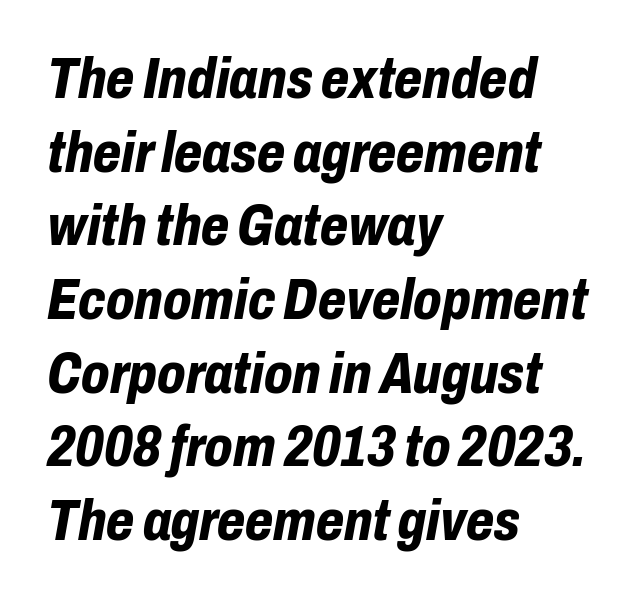
{"italic": "yes", "lean": "right", "slant_degrees": 10, "bold": "yes", "weight": "bold", "width": "condensed", "stroke_contrast": "low", "x_height": "medium", "monospaced": "no", "underline": "no", "align": "left", "line_spacing": "normal", "line_spacing_ratio": 1.27, "letter_spacing": "normal", "letter_spacing_em": 0.0, "glyph_px": 58}
